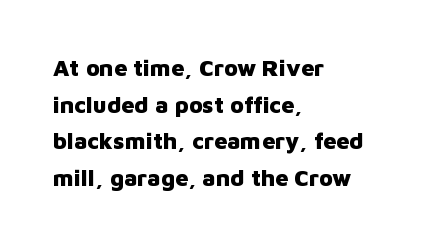
{"italic": "no", "bold": "yes", "underline": "no", "align": "left", "line_spacing": "normal", "line_spacing_ratio": 1.59, "letter_spacing": "normal", "letter_spacing_em": 0.0, "glyph_px": 23}
